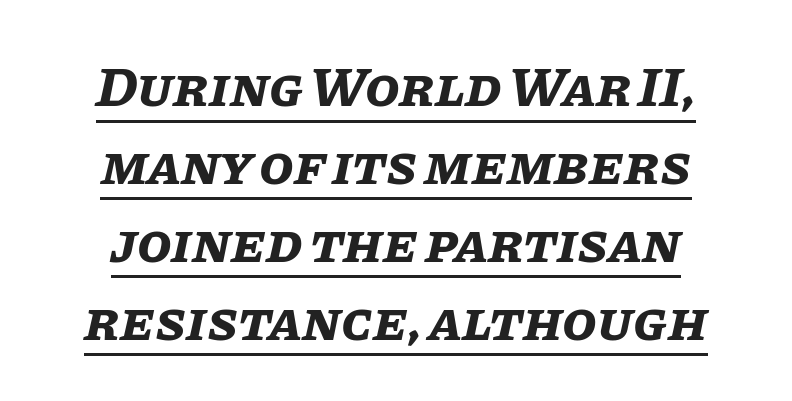
Q: Is the text bold? A: Yes.
Q: Is the text italic (slanted)? A: Yes, it leans right by about 11 degrees.
Q: Is the text underlined? A: Yes.
Q: How is the paragraph aligned? A: Centered.
Q: Is the spacing between letters normal or unusually wide? A: Normal.
Q: Is the spacing between lines tight, normal or loose? A: Normal.
Q: Width (condensed, normal, or wide)? A: Normal.
Q: Stroke contrast? A: Low.
Q: x-height? A: Large.
Q: Monospaced? A: No.
